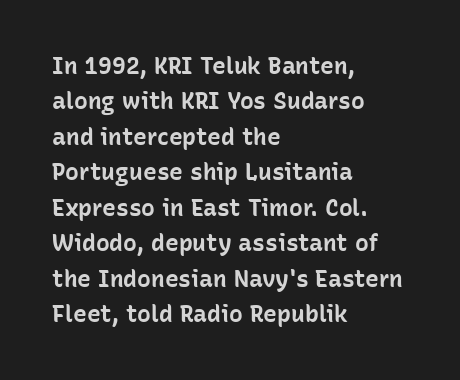
{"italic": "no", "bold": "yes", "underline": "no", "align": "left", "line_spacing": "normal", "line_spacing_ratio": 1.54, "letter_spacing": "normal", "letter_spacing_em": 0.0, "glyph_px": 23}
